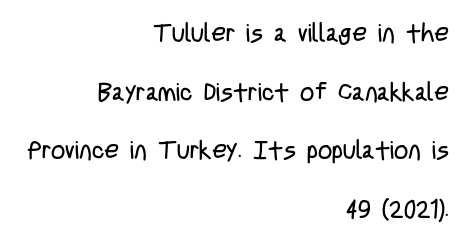
The image shows 25 px text type, upright; set right-aligned, loose line spacing (2.35x), normal letter spacing, not underlined.
